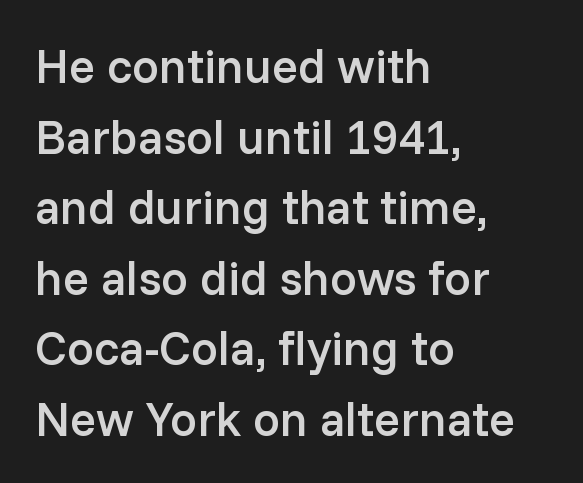
Grotesque or geometric, the face here clearly has no serifs. Students, this is semibold: more ink than regular, less than bold. Characters remain perfectly vertical along every line. Tracking value appears to be zero — textbook default spacing.
